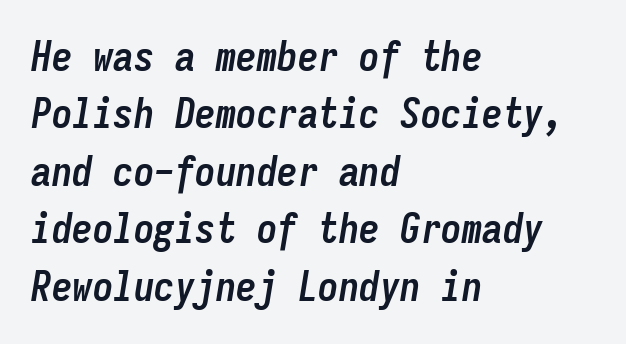
Q: Is the text bold? A: Yes.
Q: Is the text italic (slanted)? A: Yes, it leans right by about 9 degrees.
Q: Is the text underlined? A: No.
Q: How is the paragraph aligned? A: Left-aligned.
Q: Is the spacing between letters normal or unusually wide? A: Normal.
Q: Is the spacing between lines tight, normal or loose? A: Normal.
Q: Width (condensed, normal, or wide)? A: Condensed.
Q: Stroke contrast? A: Low.
Q: x-height? A: Medium.
Q: Monospaced? A: Yes.
